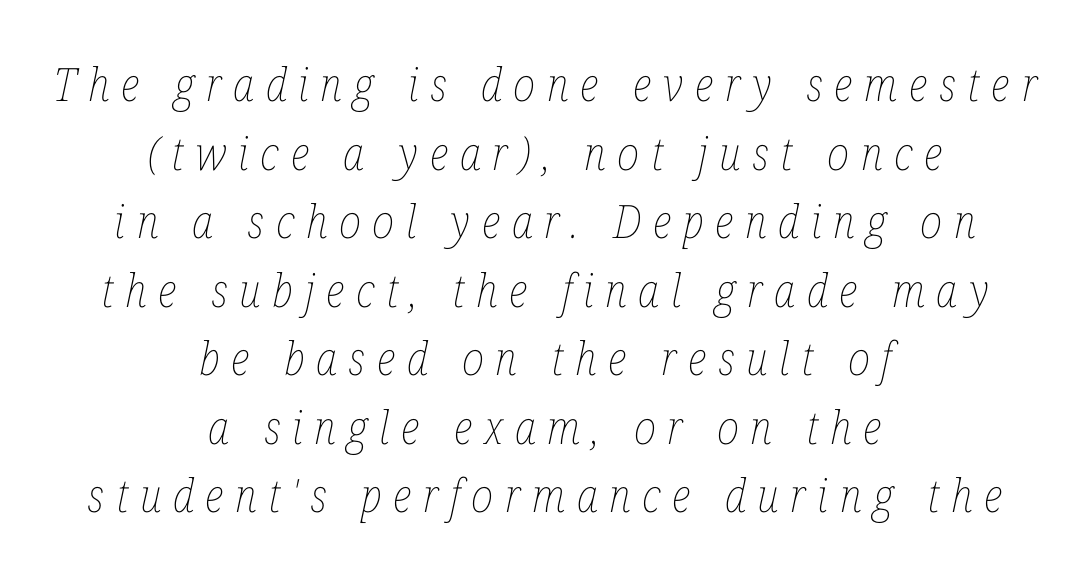
{"italic": "yes", "lean": "right", "slant_degrees": 12, "bold": "no", "weight": "thin", "width": "condensed", "stroke_contrast": "low", "x_height": "medium", "monospaced": "no", "underline": "no", "align": "center", "line_spacing": "normal", "line_spacing_ratio": 1.49, "letter_spacing": "wide", "letter_spacing_em": 0.25, "glyph_px": 46}
